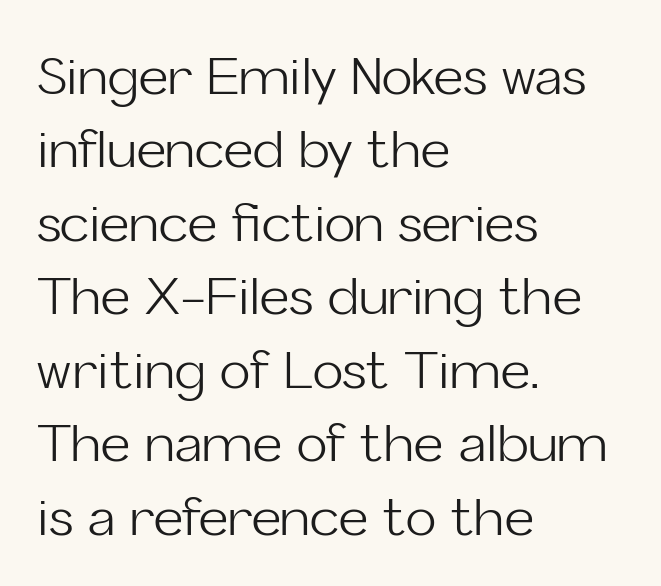
Q: Is the text bold? A: No.
Q: Is the text italic (slanted)? A: No, it is upright.
Q: Is the typeface a serif or a sans-serif typeface? A: Sans-serif.
Q: Is the text underlined? A: No.
Q: How is the paragraph aligned? A: Left-aligned.
Q: Is the spacing between letters normal or unusually wide? A: Normal.
Q: Is the spacing between lines tight, normal or loose? A: Normal.
Q: Width (condensed, normal, or wide)? A: Normal.
Q: Stroke contrast? A: Low.
Q: x-height? A: Medium.
Q: Monospaced? A: No.
